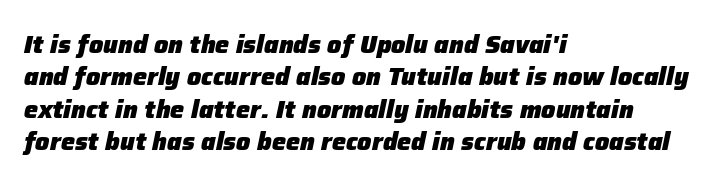
Leading matches the norm, producing a regular column. Thick stems and heavy bowls — unmistakably bold. When letters slant like this, we call the style italic. Spacing between characters is what you'd get straight out of the box. Every row of glyphs begins at an identical x-position on the left. This rendering features lettering with no underline.
